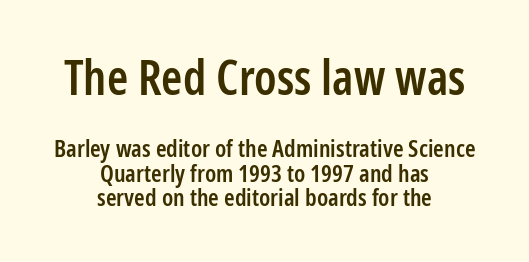
{"serif": "no", "italic": "no", "bold": "semi", "weight": "semibold", "width": "condensed", "stroke_contrast": "low", "x_height": "medium", "monospaced": "no", "underline": "no", "align": "center", "line_spacing": "tight", "line_spacing_ratio": 1.02, "letter_spacing": "normal", "letter_spacing_em": 0.0, "larger_block": "first", "size_ratio": 2.0, "glyph_px": 48}
